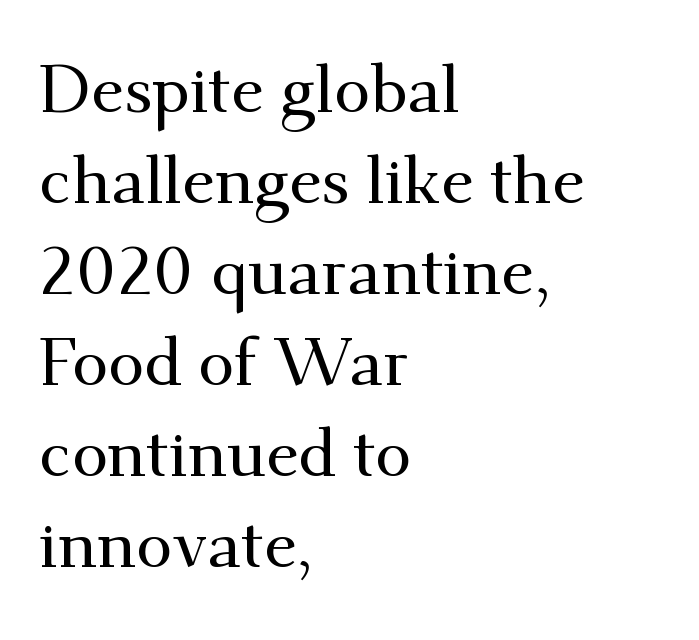
Q: Is the text italic (slanted)? A: No, it is upright.
Q: Is the typeface a serif or a sans-serif typeface? A: Serif.
Q: Is the text underlined? A: No.
Q: How is the paragraph aligned? A: Left-aligned.
Q: Is the spacing between letters normal or unusually wide? A: Normal.
Q: Is the spacing between lines tight, normal or loose? A: Normal.
Q: Width (condensed, normal, or wide)? A: Normal.
Q: Stroke contrast? A: Medium.
Q: x-height? A: Small.
Q: Monospaced? A: No.
